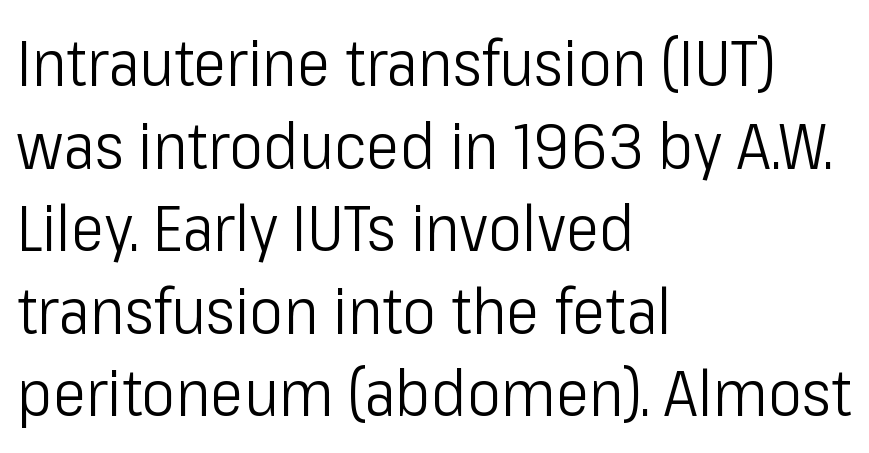
{"serif": "no", "italic": "no", "bold": "no", "weight": "light", "width": "condensed", "stroke_contrast": "low", "x_height": "medium", "monospaced": "no", "underline": "no", "align": "left", "line_spacing": "normal", "line_spacing_ratio": 1.29, "letter_spacing": "normal", "letter_spacing_em": 0.0, "glyph_px": 64}
